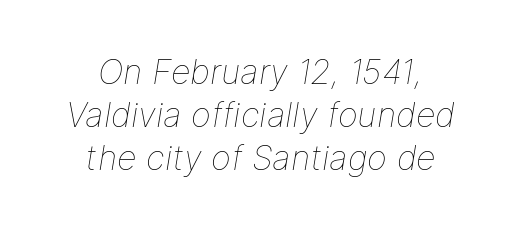
If you folded the block vertically in half, each line would mirror itself in length. What's the leading like? Ordinary, nothing unusual. The lettering tilts uniformly, giving the passage an italic look. This rendering leaves character spacing at its baseline value. Bold? No — there's no thickening of the strokes. Varying glyph widths throughout — classic text-font behaviour.
